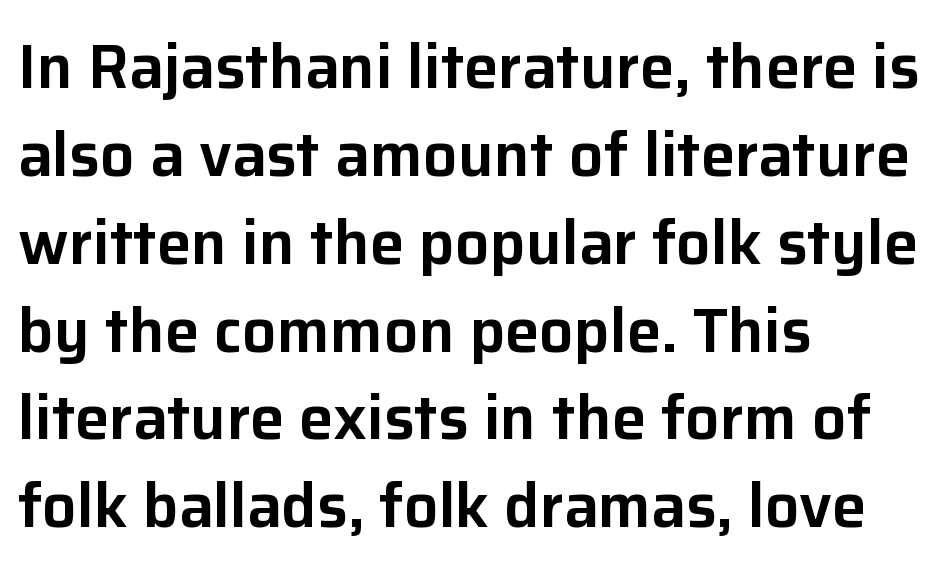
{"serif": "no", "italic": "no", "width": "normal", "stroke_contrast": "low", "x_height": "medium", "monospaced": "no", "underline": "no", "align": "left", "line_spacing": "normal", "line_spacing_ratio": 1.44, "letter_spacing": "normal", "letter_spacing_em": 0.0, "glyph_px": 61}
